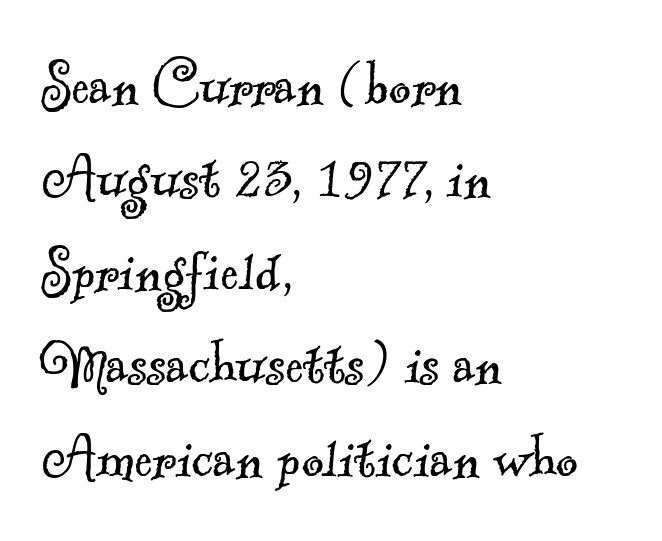
{"serif": "yes", "bold": "no", "weight": "light", "width": "normal", "x_height": "small", "monospaced": "no", "underline": "no", "align": "left", "line_spacing": "normal", "line_spacing_ratio": 1.37, "letter_spacing": "normal", "letter_spacing_em": 0.0, "glyph_px": 68}
